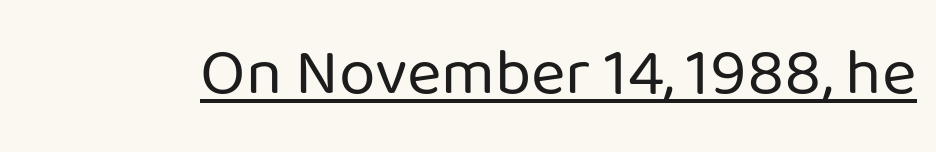
The image shows 66 px regular-weight sans-serif type, upright; set normal letter spacing, underlined; low stroke contrast and a medium x-height.
